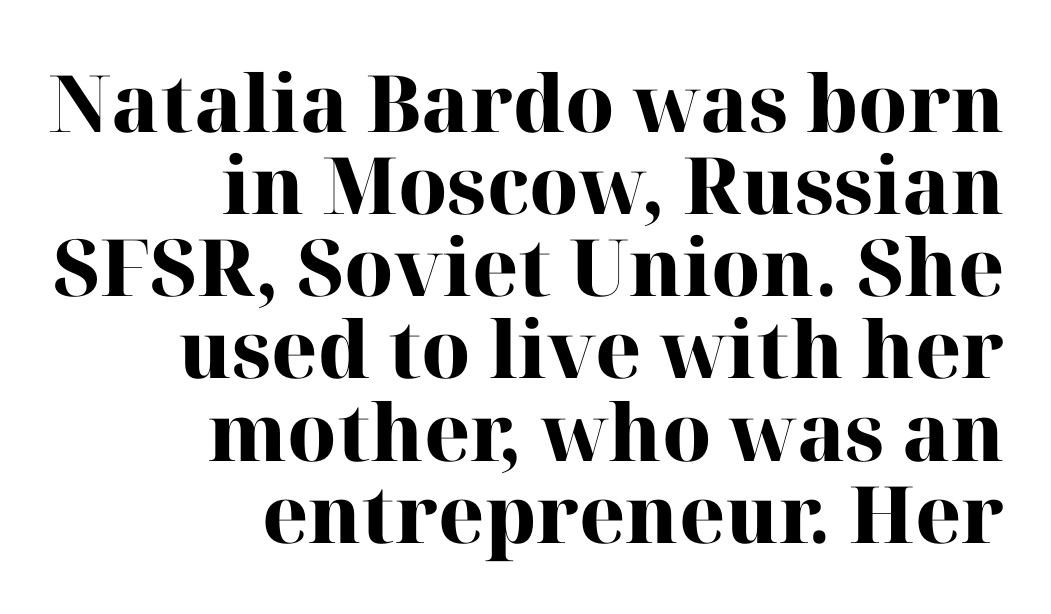
{"serif": "yes", "italic": "no", "bold": "yes", "weight": "heavy", "width": "normal", "stroke_contrast": "high", "x_height": "medium", "monospaced": "no", "underline": "no", "align": "right", "line_spacing": "tight", "line_spacing_ratio": 1.04, "letter_spacing": "normal", "letter_spacing_em": 0.0, "glyph_px": 79}
